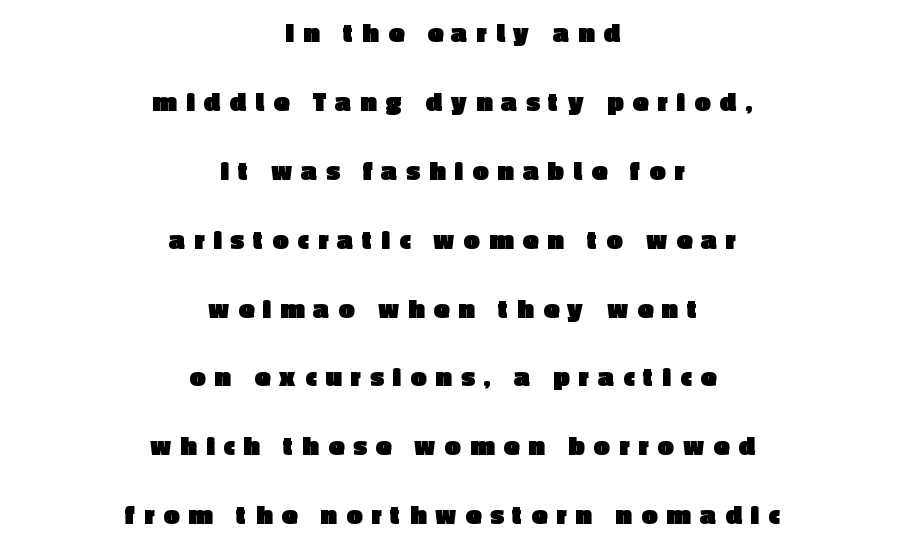
A student would call this center alignment; a typographer would say set centered. Posture: upright roman. Rule under the text: the space is simply empty. Heavy, bold letterforms. The tracking reads as deliberately expanded to a designer's eye.
